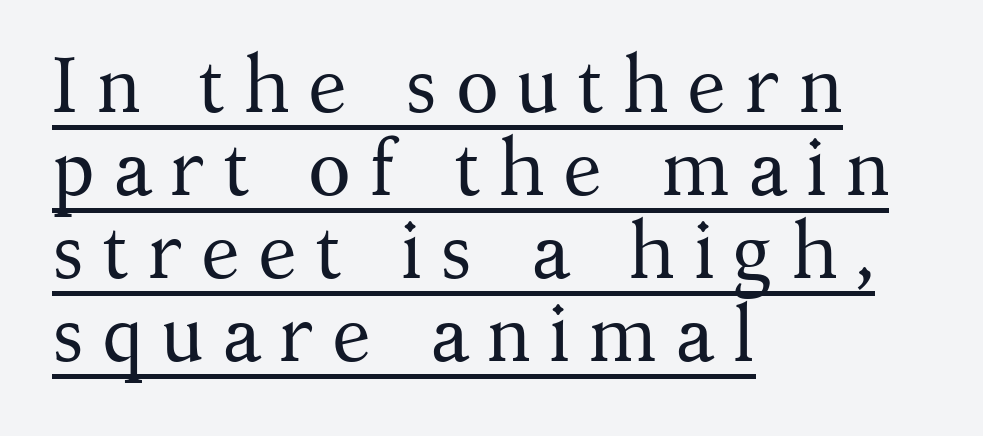
The image shows 79 px regular-weight serif type, upright; set left-aligned, tight line spacing (1.05x), unusually wide letter spacing (+0.22 em), underlined; medium stroke contrast and a medium x-height.
